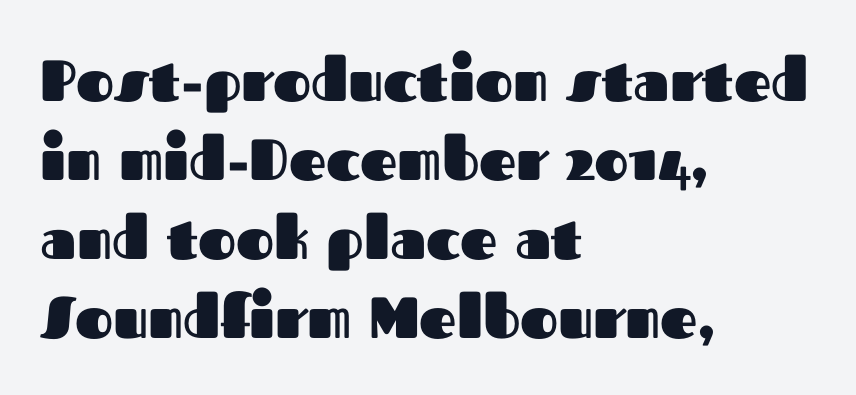
The image shows 58 px heavy sans-serif type, upright; set left-aligned, normal line spacing (1.36x), normal letter spacing, not underlined; medium stroke contrast and a medium x-height.
